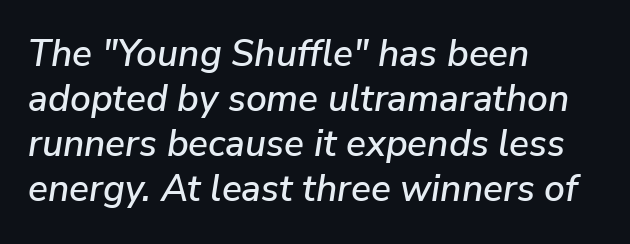
The image shows 37 px text type, italic (leaning right); set left-aligned, line spacing 1.22x, normal letter spacing, not underlined; low stroke contrast and a medium x-height.
